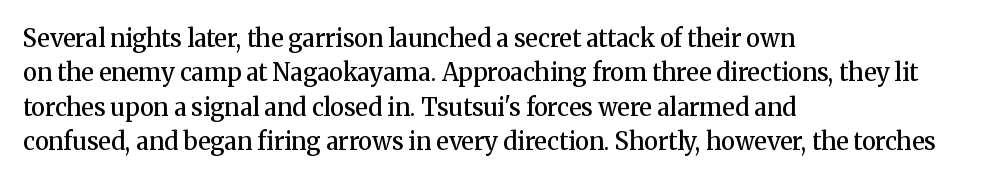
The image shows 24 px text type, upright; set left-aligned, normal line spacing (1.43x), normal letter spacing, not underlined.
